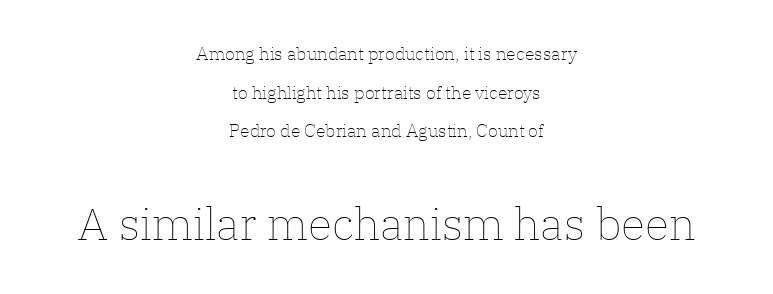
On a weight scale, this lands at 450 or below. Which of the two is more prominent by size? The second, at the bottom. In CSS terms this would be text-align: center. Proportional: the letters do not fall into vertical columns. A typesetter would call this leading open, well beyond the default.
